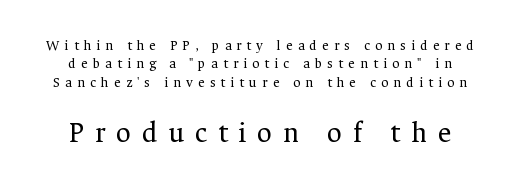
Q: Is the text bold? A: No.
Q: Is the text italic (slanted)? A: No, it is upright.
Q: Is the typeface a serif or a sans-serif typeface? A: Serif.
Q: Is the text underlined? A: No.
Q: Is the spacing between letters normal or unusually wide? A: Unusually wide.
Q: Is the spacing between lines tight, normal or loose? A: Normal.
Q: Which block of text is set in a larger size, the first (top) or the second (bottom)? A: The second (bottom) one.
Q: Width (condensed, normal, or wide)? A: Normal.
Q: Stroke contrast? A: Medium.
Q: x-height? A: Medium.
Q: Monospaced? A: No.
